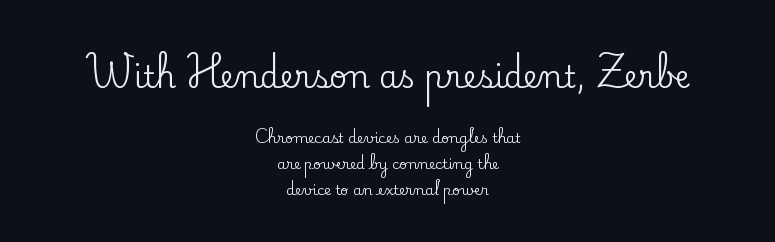
{"serif": "yes", "italic": "no", "width": "normal", "stroke_contrast": "low", "x_height": "small", "monospaced": "no", "underline": "no", "align": "center", "line_spacing_ratio": 1.87, "letter_spacing": "normal", "letter_spacing_em": 0.0, "larger_block": "first", "size_ratio": 2.21, "glyph_px": 31}
